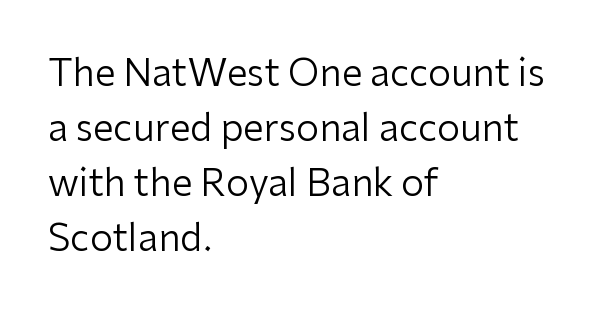
The image shows 37 px regular-weight sans-serif type, upright; set left-aligned, normal line spacing (1.49x), normal letter spacing, not underlined; low stroke contrast and a medium x-height.
